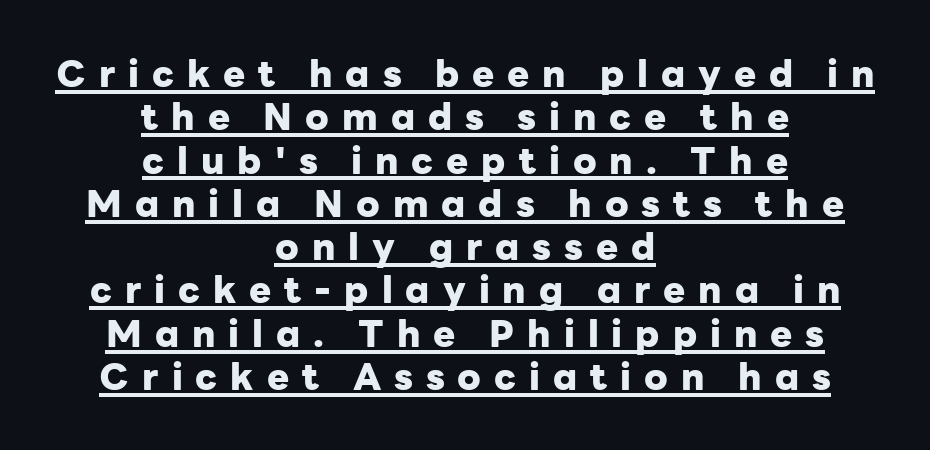
{"serif": "no", "italic": "no", "bold": "yes", "weight": "heavy", "width": "normal", "stroke_contrast": "low", "x_height": "medium", "monospaced": "no", "underline": "yes", "align": "center", "line_spacing_ratio": 1.17, "letter_spacing": "wide", "letter_spacing_em": 0.35, "glyph_px": 37}
